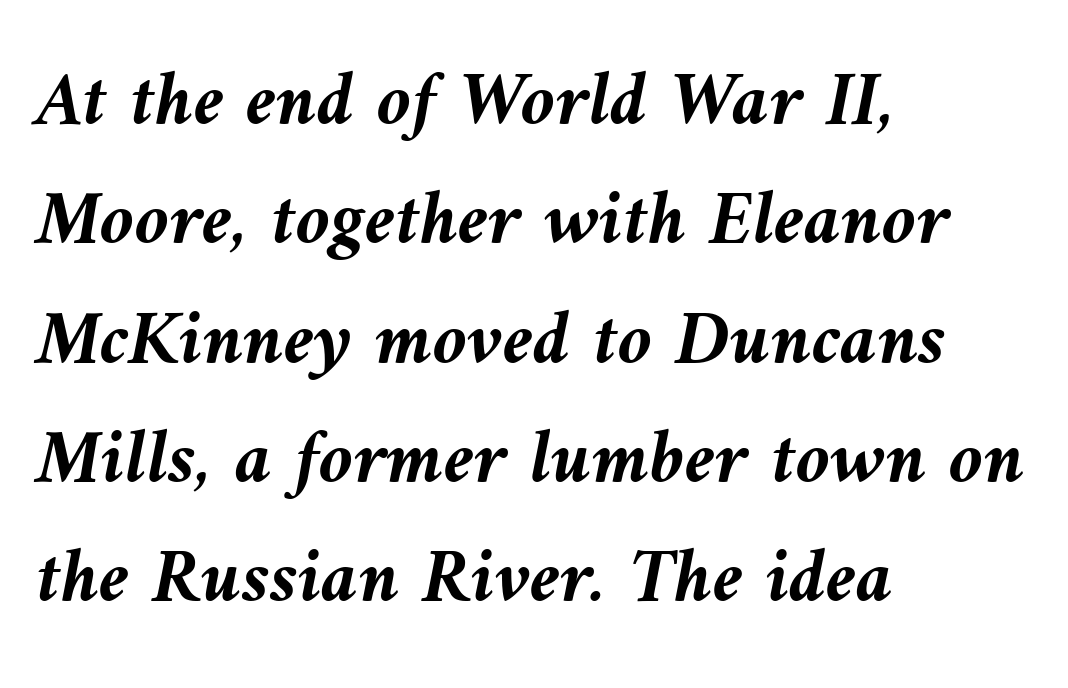
{"italic": "yes", "lean": "left", "slant_degrees": 9, "bold": "yes", "weight": "semibold", "width": "normal", "stroke_contrast": "medium", "x_height": "medium", "monospaced": "no", "underline": "no", "align": "left", "line_spacing": "normal", "line_spacing_ratio": 1.53, "letter_spacing": "normal", "letter_spacing_em": 0.0, "glyph_px": 78}
